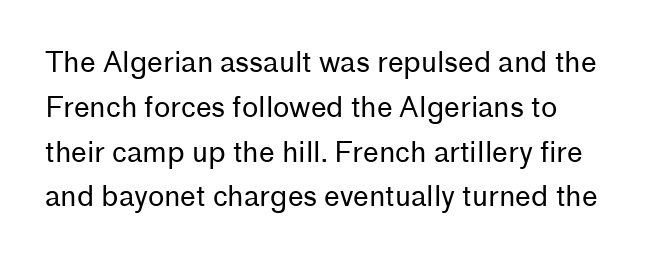
Q: Is the text bold? A: No.
Q: Is the text italic (slanted)? A: No, it is upright.
Q: Is the typeface a serif or a sans-serif typeface? A: Sans-serif.
Q: Is the text underlined? A: No.
Q: Is the spacing between letters normal or unusually wide? A: Normal.
Q: Is the spacing between lines tight, normal or loose? A: Normal.
Q: Width (condensed, normal, or wide)? A: Normal.
Q: Stroke contrast? A: Low.
Q: x-height? A: Medium.
Q: Monospaced? A: No.
